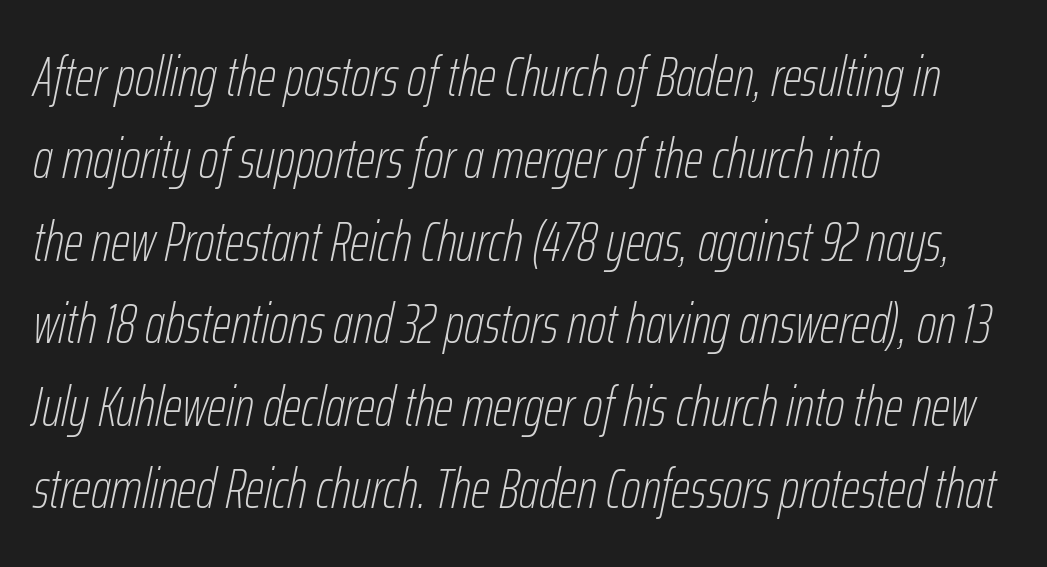
The image shows 55 px thin, condensed type, italic (leaning right); set left-aligned, normal line spacing (1.5x), normal letter spacing, not underlined; low stroke contrast and a medium x-height.
